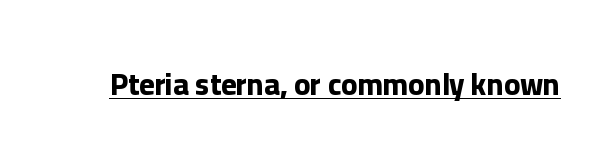
{"serif": "no", "italic": "no", "bold": "yes", "weight": "bold", "width": "normal", "stroke_contrast": "low", "x_height": "medium", "monospaced": "no", "underline": "yes", "letter_spacing": "normal", "letter_spacing_em": 0.0, "glyph_px": 30}
